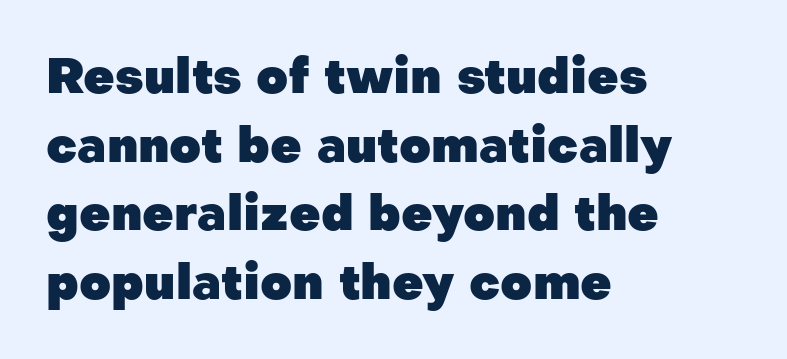
The image shows 49 px heavy sans-serif type, upright; set left-aligned, normal line spacing (1.4x), normal letter spacing, not underlined; low stroke contrast and a medium x-height.
